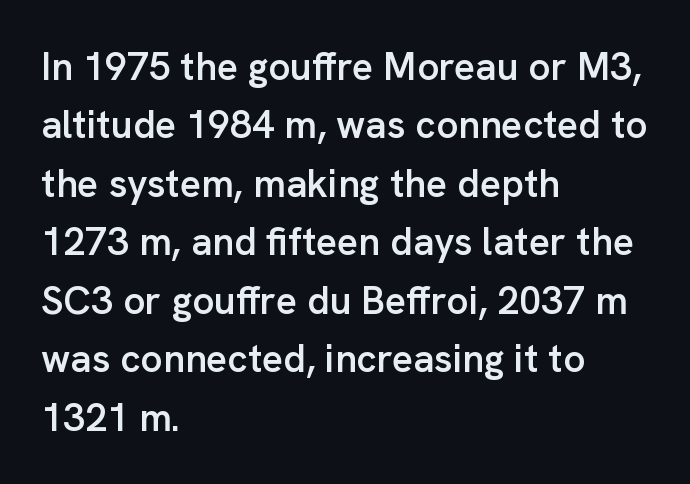
The image shows 39 px semibold sans-serif type, upright; set left-aligned, normal line spacing (1.5x), normal letter spacing, not underlined; low stroke contrast and a medium x-height.
